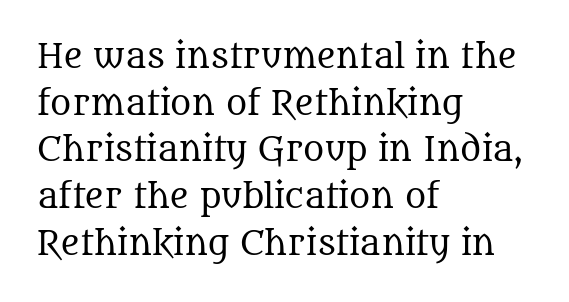
Q: Is the text bold? A: No.
Q: Is the text italic (slanted)? A: No, it is upright.
Q: Is the typeface a serif or a sans-serif typeface? A: Serif.
Q: Is the text underlined? A: No.
Q: How is the paragraph aligned? A: Left-aligned.
Q: Is the spacing between letters normal or unusually wide? A: Normal.
Q: Is the spacing between lines tight, normal or loose? A: Normal.
Q: Width (condensed, normal, or wide)? A: Normal.
Q: Stroke contrast? A: Medium.
Q: x-height? A: Large.
Q: Monospaced? A: No.
